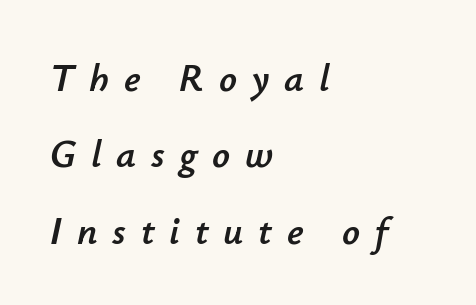
{"italic": "yes", "lean": "right", "slant_degrees": 12, "width": "normal", "stroke_contrast": "low", "x_height": "small", "monospaced": "no", "underline": "no", "align": "left", "line_spacing": "loose", "line_spacing_ratio": 1.96, "letter_spacing": "wide", "letter_spacing_em": 0.38, "glyph_px": 39}
